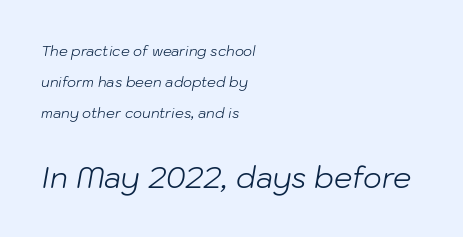
{"italic": "yes", "lean": "right", "slant_degrees": 10, "bold": "no", "weight": "light", "width": "normal", "stroke_contrast": "low", "x_height": "medium", "monospaced": "no", "underline": "no", "align": "left", "line_spacing": "loose", "line_spacing_ratio": 2.23, "letter_spacing": "normal", "letter_spacing_em": 0.0, "larger_block": "second", "size_ratio": 2.07, "glyph_px": 29}
